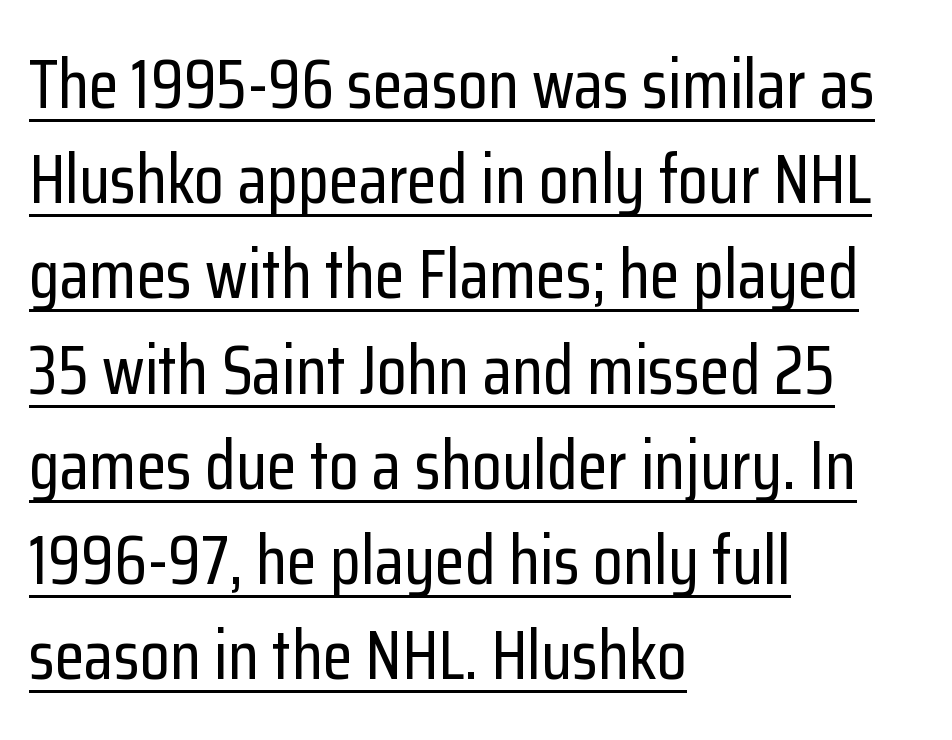
The image shows 69 px condensed sans-serif type, upright; set left-aligned, normal line spacing (1.38x), normal letter spacing, underlined; low stroke contrast and a medium x-height.
